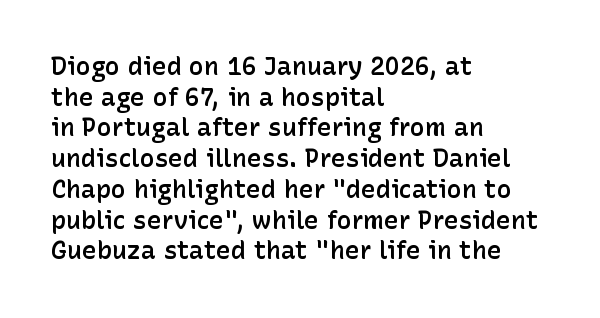
Q: Is the text bold? A: Semi-bold.
Q: Is the text italic (slanted)? A: No, it is upright.
Q: Is the text underlined? A: No.
Q: How is the paragraph aligned? A: Left-aligned.
Q: Is the spacing between letters normal or unusually wide? A: Normal.
